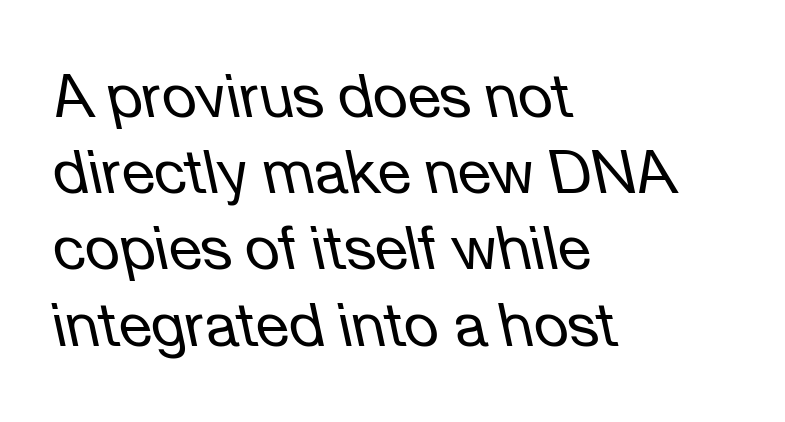
Q: Is the text bold? A: No.
Q: Is the text italic (slanted)? A: Yes, it leans left by about 12 degrees.
Q: Is the text underlined? A: No.
Q: How is the paragraph aligned? A: Left-aligned.
Q: Is the spacing between letters normal or unusually wide? A: Normal.
Q: Is the spacing between lines tight, normal or loose? A: Normal.
Q: Width (condensed, normal, or wide)? A: Normal.
Q: Stroke contrast? A: Low.
Q: x-height? A: Medium.
Q: Monospaced? A: No.
